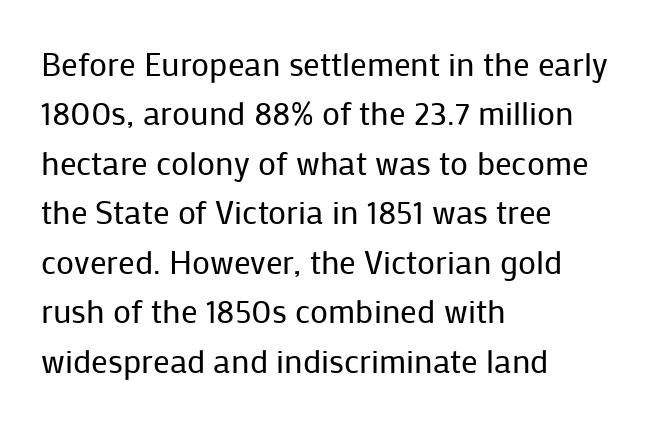
{"serif": "no", "italic": "no", "bold": "no", "weight": "regular", "width": "normal", "stroke_contrast": "low", "x_height": "medium", "monospaced": "no", "underline": "no", "align": "left", "line_spacing": "normal", "line_spacing_ratio": 1.5, "letter_spacing": "normal", "letter_spacing_em": 0.0, "glyph_px": 33}
